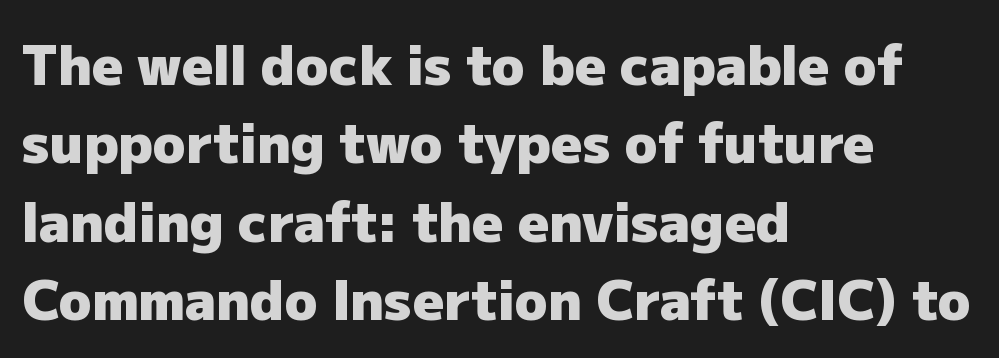
{"serif": "no", "italic": "no", "bold": "yes", "weight": "heavy", "width": "normal", "stroke_contrast": "low", "x_height": "medium", "monospaced": "no", "underline": "no", "align": "left", "line_spacing": "normal", "line_spacing_ratio": 1.45, "letter_spacing": "normal", "letter_spacing_em": 0.0, "glyph_px": 54}
